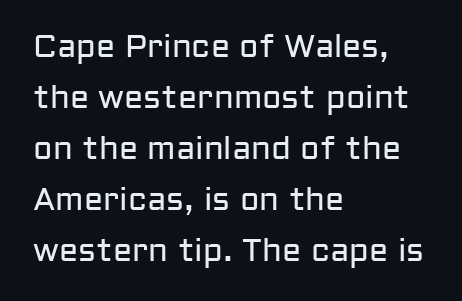
{"serif": "no", "italic": "no", "bold": "no", "weight": "regular", "width": "normal", "stroke_contrast": "low", "x_height": "medium", "monospaced": "no", "underline": "no", "align": "left", "line_spacing": "normal", "line_spacing_ratio": 1.59, "letter_spacing": "normal", "letter_spacing_em": 0.0, "glyph_px": 32}
